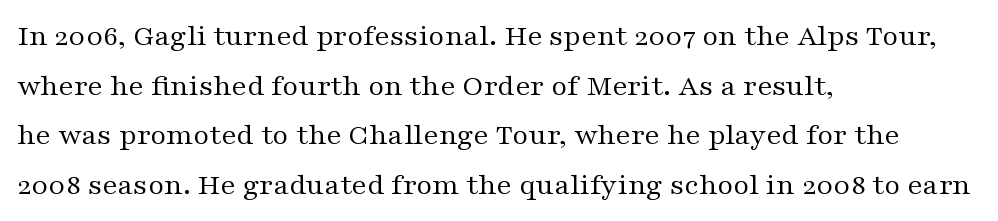
The image shows 31 px regular-weight, wide serif type, upright; set left-aligned, normal line spacing (1.6x), normal letter spacing, not underlined; medium stroke contrast and a medium x-height.
